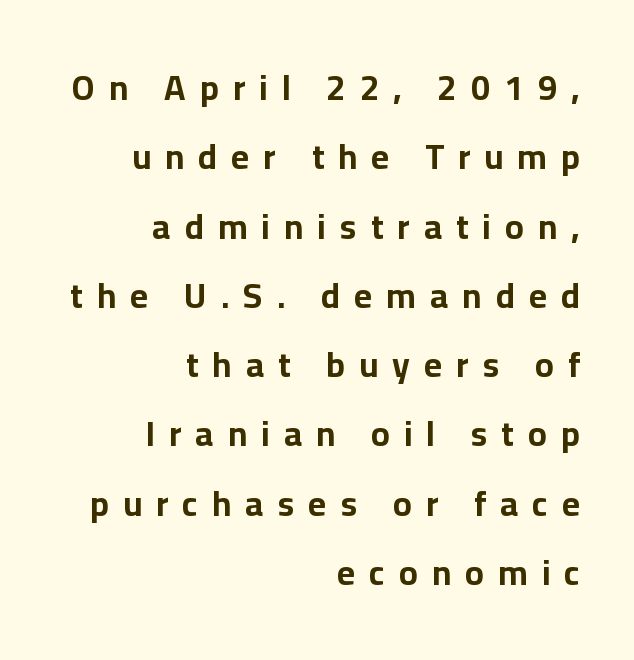
Q: Is the text bold? A: Yes.
Q: Is the text italic (slanted)? A: No, it is upright.
Q: Is the typeface a serif or a sans-serif typeface? A: Sans-serif.
Q: Is the text underlined? A: No.
Q: How is the paragraph aligned? A: Right-aligned.
Q: Is the spacing between letters normal or unusually wide? A: Unusually wide.
Q: Is the spacing between lines tight, normal or loose? A: Loose.
Q: Width (condensed, normal, or wide)? A: Normal.
Q: Stroke contrast? A: Low.
Q: x-height? A: Medium.
Q: Monospaced? A: No.
